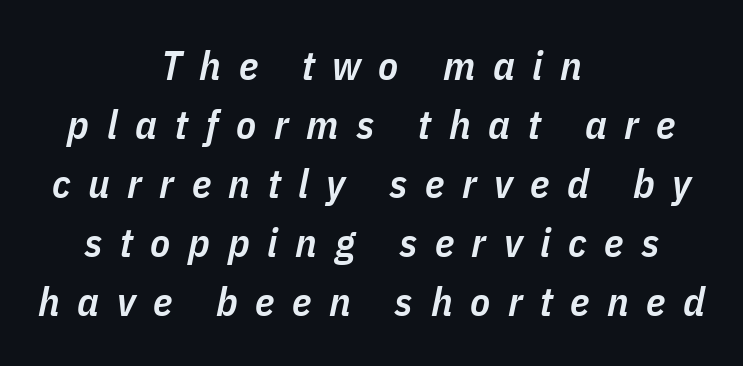
{"italic": "yes", "lean": "right", "slant_degrees": 11, "bold": "semi", "weight": "semibold", "width": "condensed", "stroke_contrast": "low", "x_height": "medium", "monospaced": "no", "underline": "no", "align": "center", "line_spacing": "normal", "line_spacing_ratio": 1.44, "letter_spacing": "wide", "letter_spacing_em": 0.43, "glyph_px": 41}
